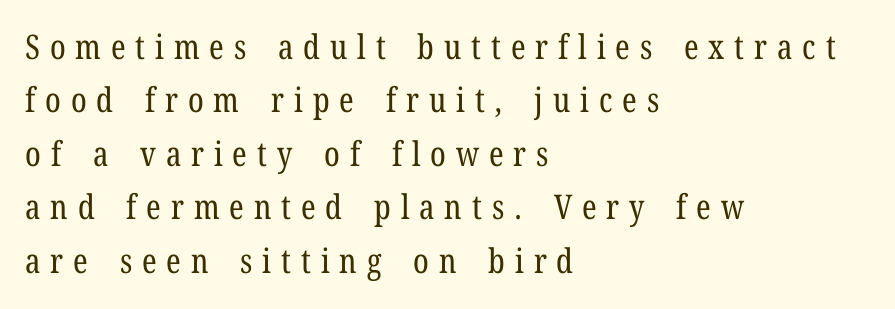
Q: Is the text bold? A: No.
Q: Is the text italic (slanted)? A: No, it is upright.
Q: Is the typeface a serif or a sans-serif typeface? A: Serif.
Q: Is the text underlined? A: No.
Q: How is the paragraph aligned? A: Left-aligned.
Q: Is the spacing between letters normal or unusually wide? A: Unusually wide.
Q: Is the spacing between lines tight, normal or loose? A: Normal.
Q: Width (condensed, normal, or wide)? A: Condensed.
Q: Stroke contrast? A: Low.
Q: x-height? A: Medium.
Q: Monospaced? A: No.
